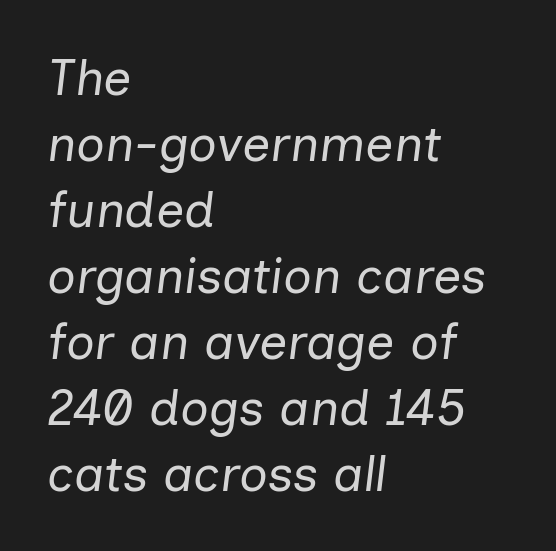
Q: Is the text bold? A: No.
Q: Is the text italic (slanted)? A: Yes, it leans right by about 7 degrees.
Q: Is the text underlined? A: No.
Q: How is the paragraph aligned? A: Left-aligned.
Q: Is the spacing between letters normal or unusually wide? A: Normal.
Q: Is the spacing between lines tight, normal or loose? A: Normal.
Q: Width (condensed, normal, or wide)? A: Normal.
Q: Stroke contrast? A: Low.
Q: x-height? A: Medium.
Q: Monospaced? A: No.
